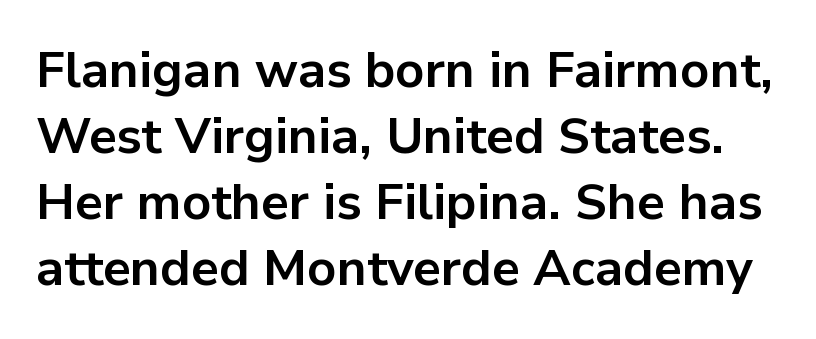
Q: Is the text bold? A: Yes.
Q: Is the text italic (slanted)? A: No, it is upright.
Q: Is the typeface a serif or a sans-serif typeface? A: Sans-serif.
Q: Is the text underlined? A: No.
Q: Is the spacing between letters normal or unusually wide? A: Normal.
Q: Is the spacing between lines tight, normal or loose? A: Normal.
Q: Width (condensed, normal, or wide)? A: Normal.
Q: Stroke contrast? A: Low.
Q: x-height? A: Medium.
Q: Monospaced? A: No.
